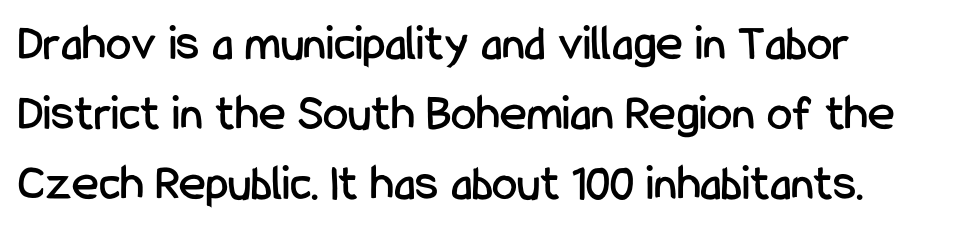
{"serif": "no", "italic": "no", "width": "condensed", "stroke_contrast": "low", "x_height": "medium", "monospaced": "no", "underline": "no", "align": "left", "line_spacing": "normal", "line_spacing_ratio": 1.37, "letter_spacing": "normal", "letter_spacing_em": 0.0, "glyph_px": 51}
